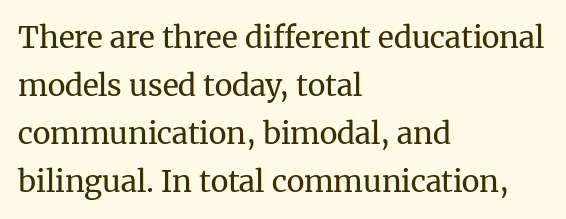
The image shows 30 px regular-weight serif type, upright; set left-aligned, normal line spacing (1.6x), normal letter spacing, not underlined; medium stroke contrast and a medium x-height.
